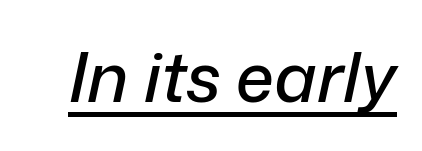
{"italic": "yes", "lean": "right", "slant_degrees": 12, "width": "normal", "stroke_contrast": "low", "x_height": "medium", "monospaced": "no", "underline": "yes", "letter_spacing": "normal", "letter_spacing_em": 0.0, "glyph_px": 69}
